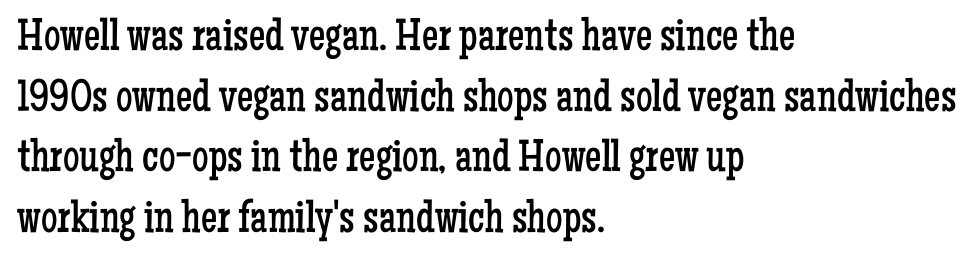
Do the characters align in a grid? No, the font is proportional. Regular leading. A light-to-regular cut is what we see here. A classic flush-left, rag-right setting is used for this passage. Every stem runs plumb, perpendicular to the baseline. Tracking value appears to be zero — textbook default spacing.
